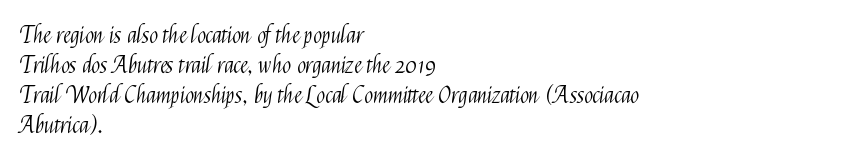
Teacher's note: observe the even left margin — that is flush-left alignment. Does extra space separate the letters? No, they use regular spacing. The glyphs are unaccompanied by any horizontal stroke below them. The lines sit at an ordinary, default distance from one another.
